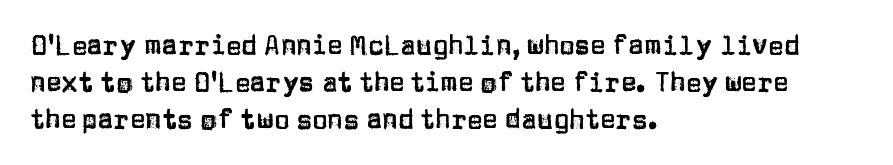
Inter-character spacing is left at the font's built-in metrics. Bare-footed words on every line. Every stem runs plumb, perpendicular to the baseline. Line spacing here is normal. Every row of glyphs begins at an identical x-position on the left.
